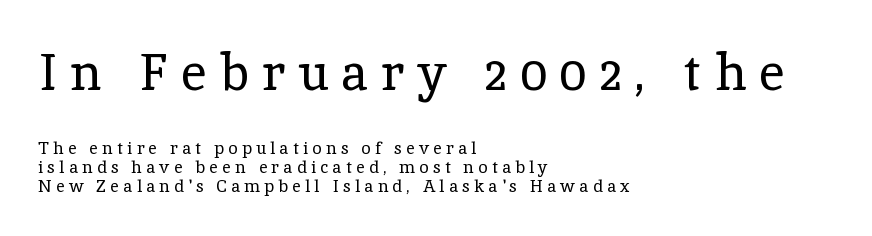
Q: Is the text bold? A: No.
Q: Is the text italic (slanted)? A: No, it is upright.
Q: Is the typeface a serif or a sans-serif typeface? A: Serif.
Q: Is the text underlined? A: No.
Q: How is the paragraph aligned? A: Left-aligned.
Q: Is the spacing between letters normal or unusually wide? A: Unusually wide.
Q: Is the spacing between lines tight, normal or loose? A: Tight.
Q: Which block of text is set in a larger size, the first (top) or the second (bottom)? A: The first (top) one.
Q: Width (condensed, normal, or wide)? A: Normal.
Q: x-height? A: Medium.
Q: Monospaced? A: No.
